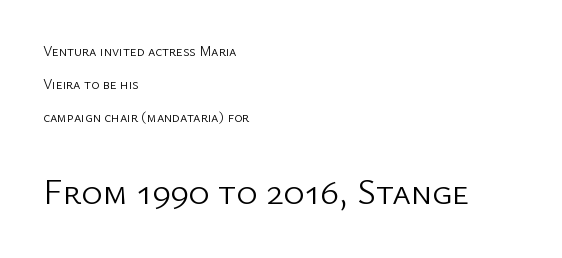
Varying glyph widths throughout — classic text-font behaviour. Students, observe: this is what heavily led, spacious text looks like. Letter spacing: default. Regarding serifs, this sample does without them. The rendering anchors every line to the left-hand side. A bare baseline throughout the passage.
